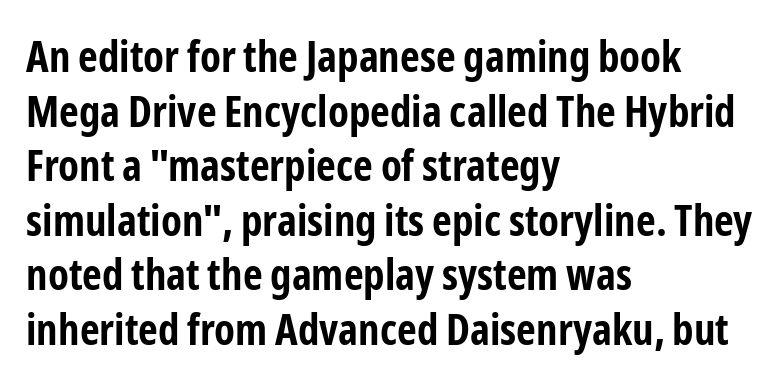
The image shows 43 px bold, condensed sans-serif type, upright; set left-aligned, normal line spacing (1.27x), normal letter spacing, not underlined; low stroke contrast and a medium x-height.
